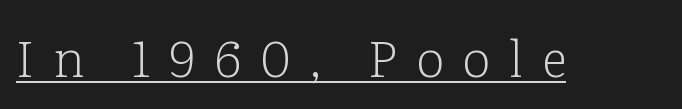
The image shows 51 px light serif type, upright; set unusually wide letter spacing (+0.36 em), underlined; low stroke contrast and a medium x-height.
